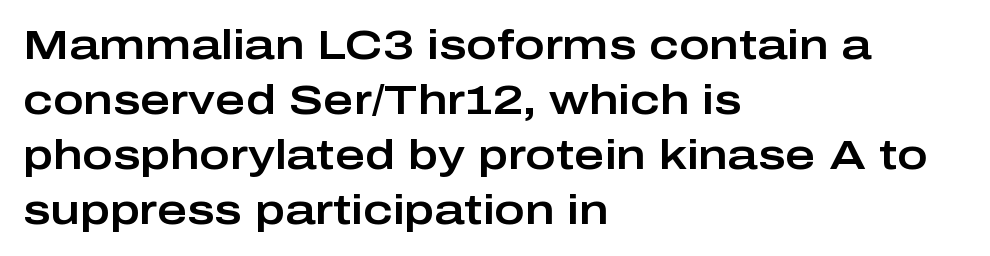
{"serif": "no", "italic": "no", "width": "wide", "stroke_contrast": "low", "x_height": "medium", "monospaced": "no", "underline": "no", "align": "left", "line_spacing": "normal", "line_spacing_ratio": 1.34, "letter_spacing": "normal", "letter_spacing_em": 0.0, "glyph_px": 41}
